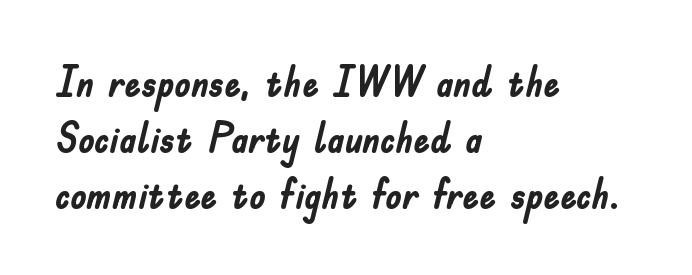
The image shows 41 px semibold, condensed sans-serif type; set left-aligned, normal line spacing (1.37x), normal letter spacing, not underlined; low stroke contrast and a small x-height.
